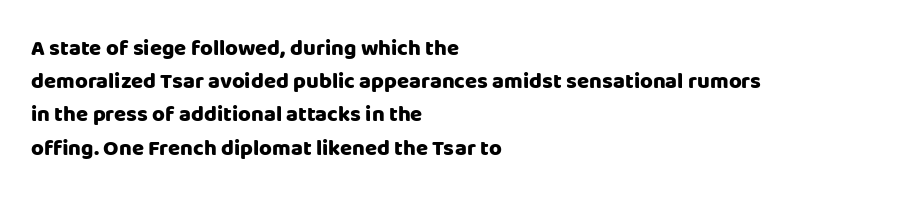
Q: Is the text bold? A: Yes.
Q: Is the text italic (slanted)? A: No, it is upright.
Q: Is the text underlined? A: No.
Q: How is the paragraph aligned? A: Left-aligned.
Q: Is the spacing between letters normal or unusually wide? A: Normal.
Q: Is the spacing between lines tight, normal or loose? A: Normal.
